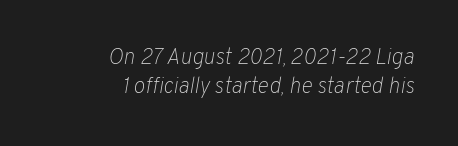
Q: Is the text bold? A: No.
Q: Is the text italic (slanted)? A: Yes, it leans right by about 10 degrees.
Q: Is the text underlined? A: No.
Q: How is the paragraph aligned? A: Right-aligned.
Q: Is the spacing between letters normal or unusually wide? A: Normal.
Q: Is the spacing between lines tight, normal or loose? A: Normal.
